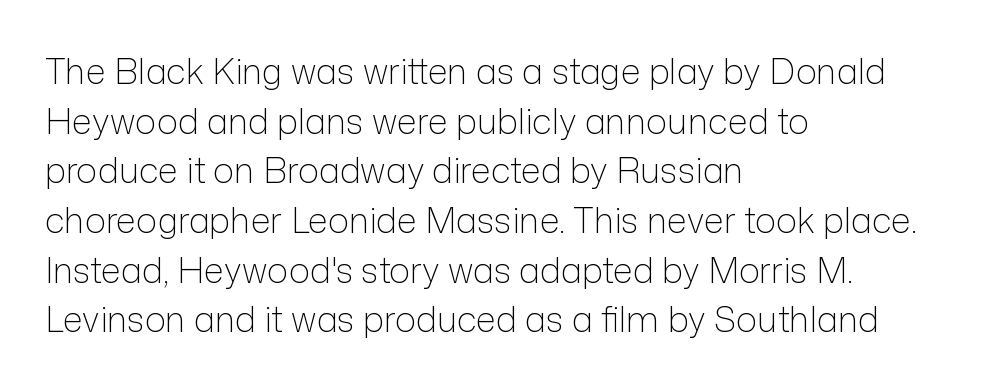
The rows are spaced the way most documents space them. The glyphs in this specimen are sans serif. This sample uses an upright cut, with every glyph sitting square on the baseline. Decoration check: the copy has no underline.
